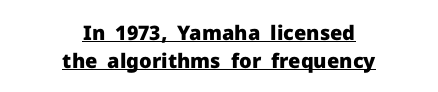
{"italic": "no", "bold": "yes", "underline": "yes", "align": "center", "line_spacing": "normal", "line_spacing_ratio": 1.38, "letter_spacing": "normal", "letter_spacing_em": 0.0, "glyph_px": 20}
